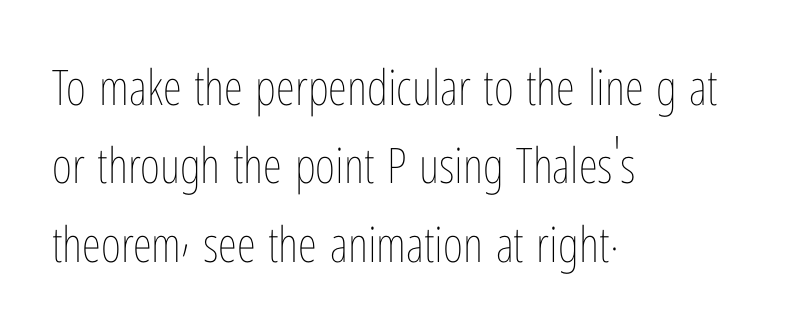
The letters advance in unequal steps, a hallmark of proportional type. The line-height multiplier appears to be the usual default. The zone under the glyphs is completely vacant. Does extra space separate the letters? No, they use regular spacing.
